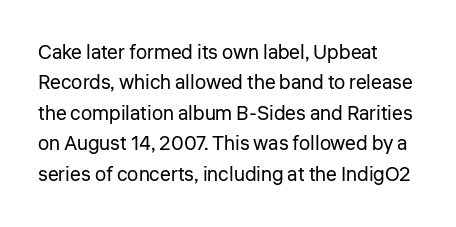
{"italic": "no", "bold": "no", "underline": "no", "align": "left", "line_spacing": "normal", "line_spacing_ratio": 1.52, "letter_spacing": "normal", "letter_spacing_em": 0.0, "glyph_px": 20}
